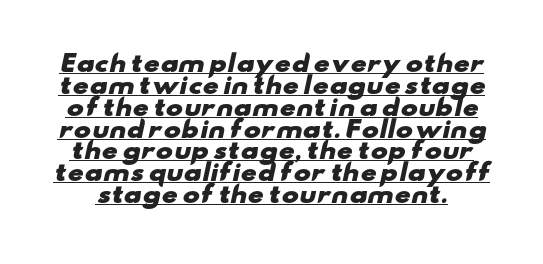
The letterforms sit shoulder to shoulder at normal distance. On the weight axis this lands at bold, roughly 700. The vertical gap from one line to the next is small. A rule runs beneath these lines of type.
